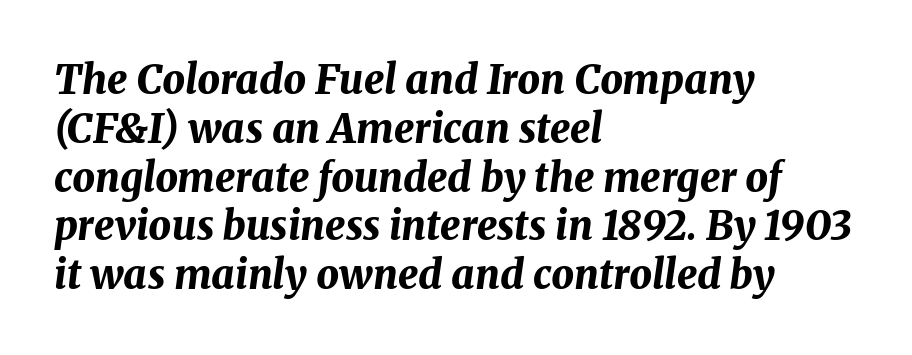
The image shows 40 px bold type, italic (leaning right); set left-aligned, line spacing 1.22x, normal letter spacing, not underlined; medium stroke contrast and a medium x-height.
